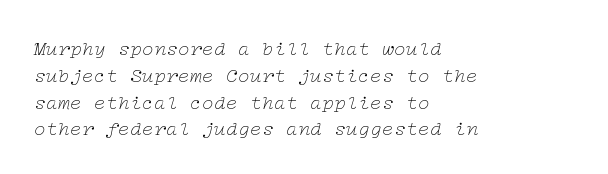
Q: Is the text bold? A: No.
Q: Is the text italic (slanted)? A: Yes, it leans right by about 12 degrees.
Q: Is the text underlined? A: No.
Q: How is the paragraph aligned? A: Left-aligned.
Q: Is the spacing between letters normal or unusually wide? A: Normal.
Q: Is the spacing between lines tight, normal or loose? A: Normal.
